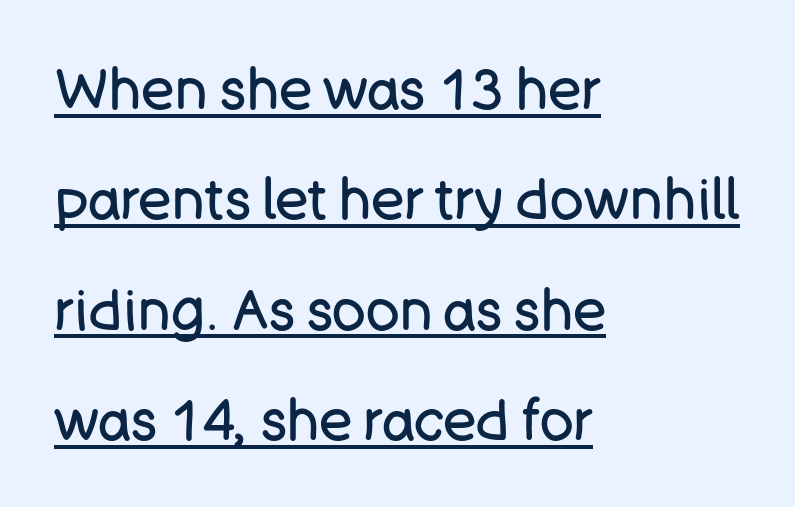
The type sits square on the baseline with zero lean. Glance below the letters and you will spot a drawn line. In terms of leading, this rendering errs on the spacious side. Varying glyph widths throughout — classic text-font behaviour.
